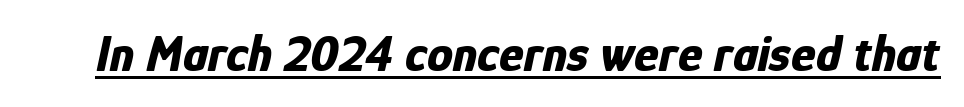
Q: Is the text bold? A: Yes.
Q: Is the text italic (slanted)? A: Yes, it leans right by about 12 degrees.
Q: Is the text underlined? A: Yes.
Q: Is the spacing between letters normal or unusually wide? A: Normal.
Q: Width (condensed, normal, or wide)? A: Condensed.
Q: Stroke contrast? A: Low.
Q: x-height? A: Medium.
Q: Monospaced? A: No.
